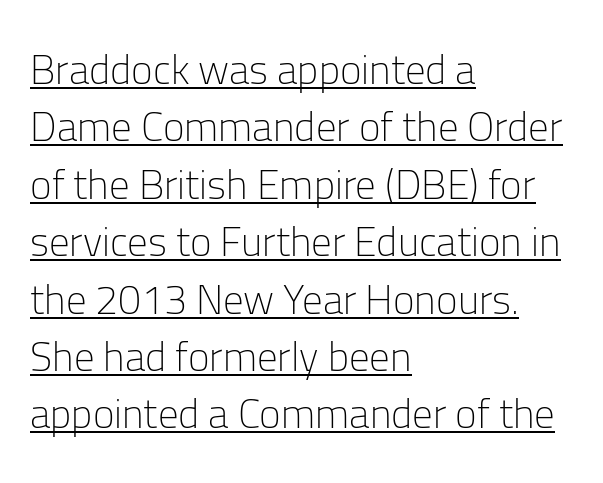
The image shows 41 px light sans-serif type, upright; set left-aligned, normal line spacing (1.4x), normal letter spacing, underlined; low stroke contrast and a medium x-height.
